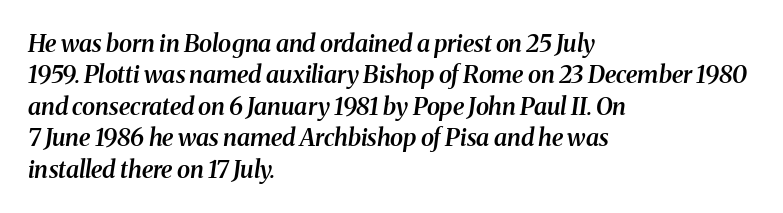
{"italic": "yes", "lean": "right", "slant_degrees": 8, "bold": "semi", "underline": "no", "align": "left", "line_spacing": "normal", "line_spacing_ratio": 1.31, "letter_spacing": "normal", "letter_spacing_em": 0.0, "glyph_px": 24}
